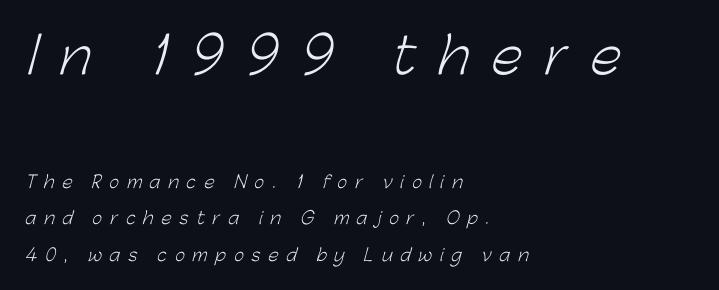
Which margin do the lines hug? The left one — the right edge is uneven. Vertically, the passage feels expansive, rows floating well apart. The upper block of text is set noticeably larger than the block beneath it. Descenders hang freely into open space. To sum up the face: it is a sans, with no serifs. Compared with typical body copy, the letter spacing here is much looser.
